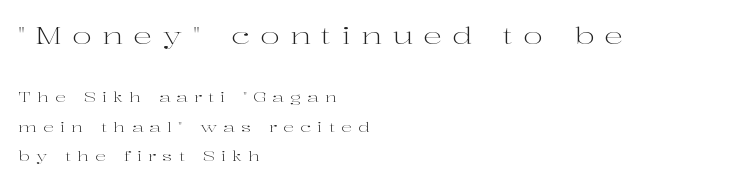
Q: Is the text bold? A: No.
Q: Is the text italic (slanted)? A: No, it is upright.
Q: Is the text underlined? A: No.
Q: How is the paragraph aligned? A: Left-aligned.
Q: Is the spacing between letters normal or unusually wide? A: Unusually wide.
Q: Is the spacing between lines tight, normal or loose? A: Loose.
Q: Which block of text is set in a larger size, the first (top) or the second (bottom)? A: The first (top) one.
